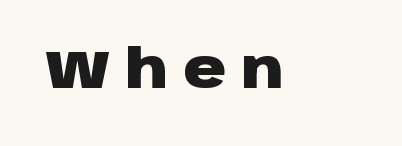
The image shows 53 px heavy, wide sans-serif type, upright; set unusually wide letter spacing (+0.29 em), not underlined; low stroke contrast and a large x-height.
